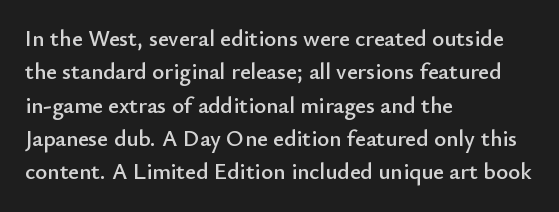
{"italic": "no", "underline": "no", "align": "left", "line_spacing": "normal", "line_spacing_ratio": 1.45, "letter_spacing": "normal", "letter_spacing_em": 0.0, "glyph_px": 23}
